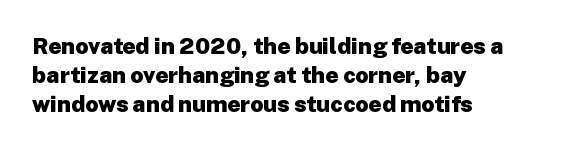
Q: Is the text bold? A: Yes.
Q: Is the text italic (slanted)? A: No, it is upright.
Q: Is the text underlined? A: No.
Q: How is the paragraph aligned? A: Left-aligned.
Q: Is the spacing between letters normal or unusually wide? A: Normal.
Q: Is the spacing between lines tight, normal or loose? A: Normal.
